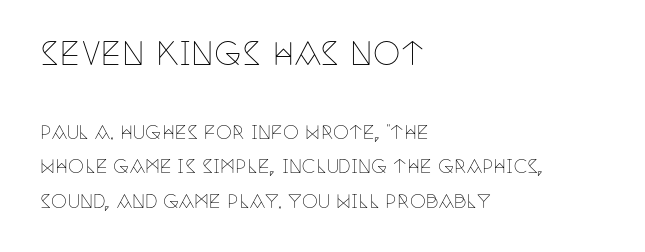
Little horizontal feet cap the strokes, marking this as serif type. This block would shrink considerably if given ordinary leading; it's expanded now. Caption: face not bold, strokes unweighted. Note the varied advance widths — an 'i' is clearly narrower than an 'm'.
